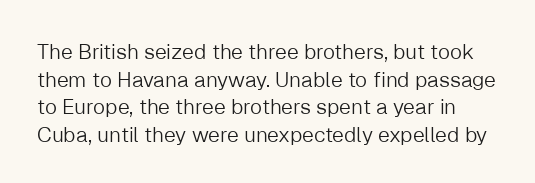
Q: Is the text bold? A: No.
Q: Is the text italic (slanted)? A: No, it is upright.
Q: Is the text underlined? A: No.
Q: Is the spacing between letters normal or unusually wide? A: Normal.
Q: Is the spacing between lines tight, normal or loose? A: Normal.
